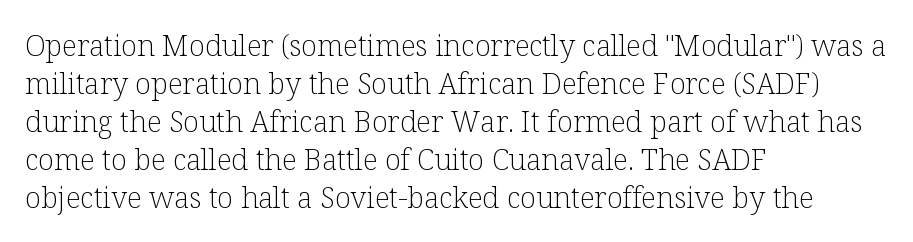
Q: Is the text bold? A: No.
Q: Is the text italic (slanted)? A: No, it is upright.
Q: Is the typeface a serif or a sans-serif typeface? A: Serif.
Q: Is the text underlined? A: No.
Q: How is the paragraph aligned? A: Left-aligned.
Q: Is the spacing between letters normal or unusually wide? A: Normal.
Q: Is the spacing between lines tight, normal or loose? A: Normal.
Q: Width (condensed, normal, or wide)? A: Normal.
Q: Stroke contrast? A: Low.
Q: x-height? A: Medium.
Q: Monospaced? A: No.
